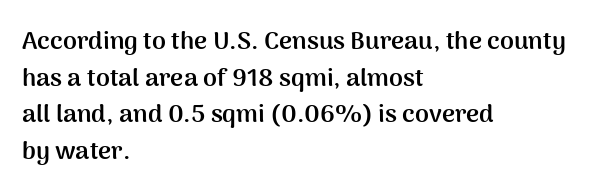
{"italic": "no", "bold": "yes", "underline": "no", "align": "left", "line_spacing": "normal", "line_spacing_ratio": 1.47, "letter_spacing": "normal", "letter_spacing_em": 0.0, "glyph_px": 25}
